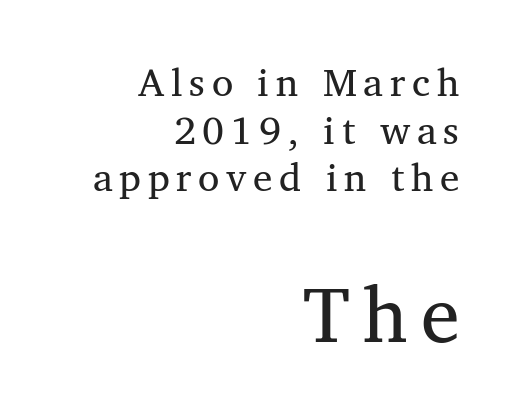
Typesetter's note — lower block bumped up in size, upper block left smaller. A serif font was chosen for this passage. Teacher's note: observe the even right margin — that is flush-right alignment. Unlike italic type, these characters show no tilt at all.
